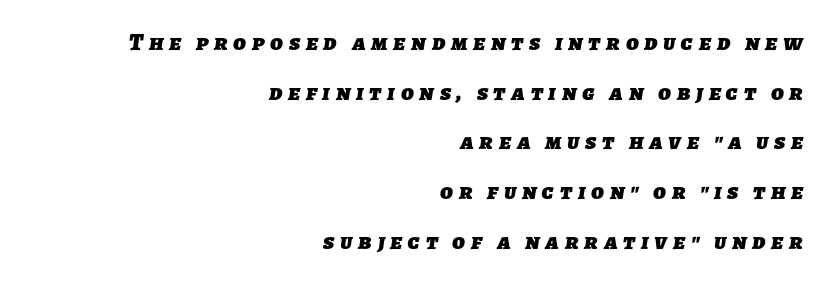
{"bold": "yes", "underline": "no", "align": "right", "line_spacing": "loose", "line_spacing_ratio": 2.07, "letter_spacing": "wide", "letter_spacing_em": 0.24, "glyph_px": 24}
